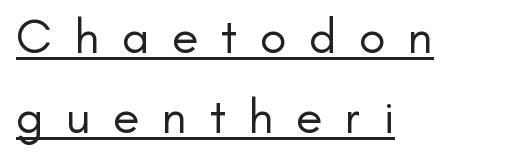
The tracking reads as deliberately expanded to a designer's eye. If you drew a ruler down the left edge, every line would touch it. One glance says typical: line gaps are just what's usual. Type style note: lacks serifs. Spacing verdict: proportional, widths tailored to each character. Heft: none added — not bold.
